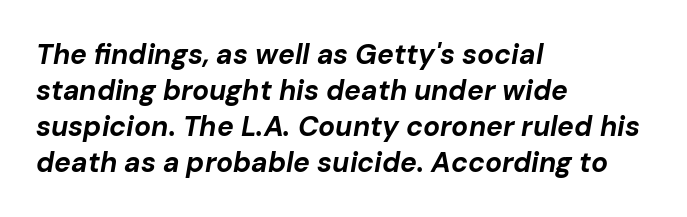
The image shows 28 px bold type, italic (leaning right); set left-aligned, normal line spacing (1.28x), normal letter spacing, not underlined; low stroke contrast and a medium x-height.
